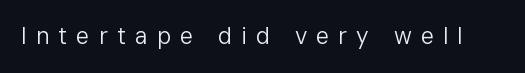
{"italic": "no", "bold": "no", "underline": "no", "letter_spacing": "wide", "letter_spacing_em": 0.4, "glyph_px": 23}
